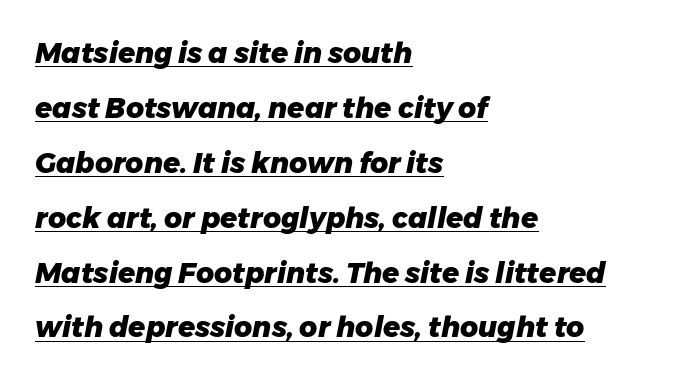
The image shows 28 px heavy type, italic (leaning right); set left-aligned, loose line spacing (1.96x), normal letter spacing, underlined; low stroke contrast and a medium x-height.
